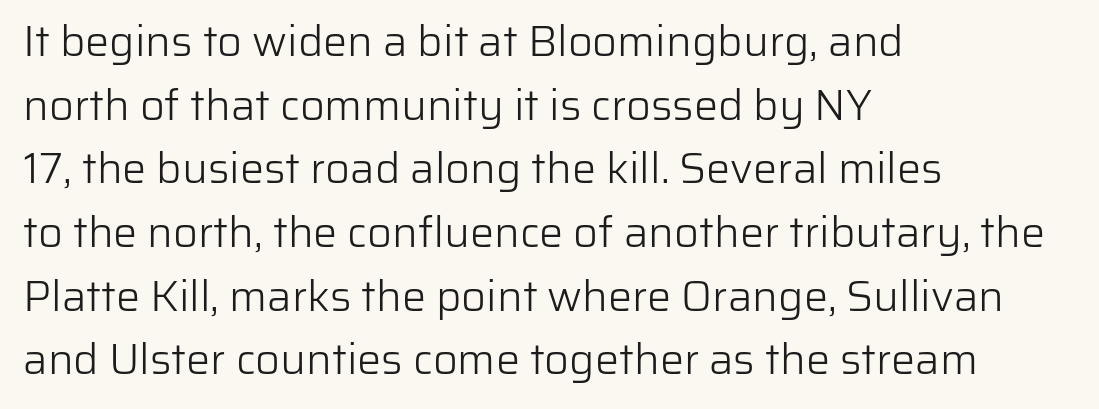
{"serif": "no", "italic": "no", "bold": "no", "weight": "light", "width": "normal", "stroke_contrast": "low", "x_height": "medium", "monospaced": "no", "underline": "no", "align": "left", "line_spacing": "normal", "line_spacing_ratio": 1.48, "letter_spacing": "normal", "letter_spacing_em": 0.0, "glyph_px": 43}
